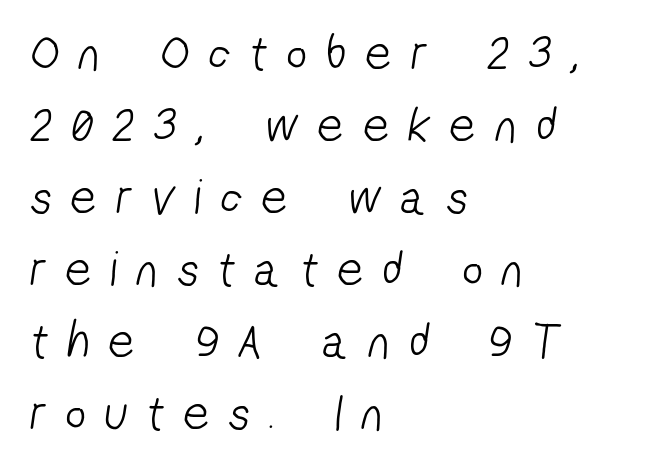
Q: Is the text bold? A: No.
Q: Is the typeface a serif or a sans-serif typeface? A: Sans-serif.
Q: Is the text underlined? A: No.
Q: How is the paragraph aligned? A: Left-aligned.
Q: Is the spacing between letters normal or unusually wide? A: Unusually wide.
Q: Is the spacing between lines tight, normal or loose? A: Normal.
Q: Width (condensed, normal, or wide)? A: Condensed.
Q: Stroke contrast? A: Low.
Q: x-height? A: Medium.
Q: Monospaced? A: No.
